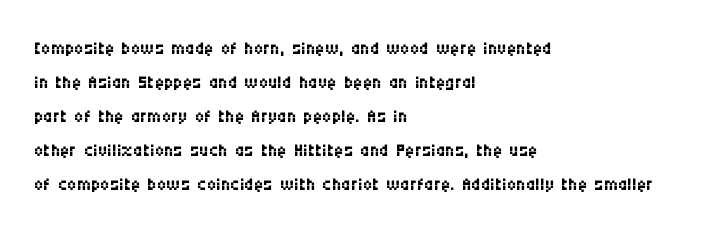
The image shows 26 px text type, upright; set left-aligned, normal line spacing (1.31x), normal letter spacing, not underlined.
